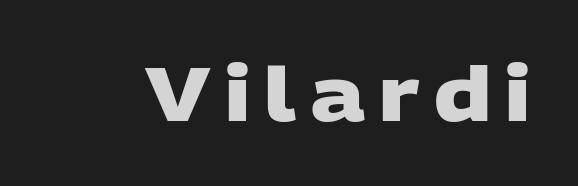
The image shows 75 px heavy, wide sans-serif type; set not underlined; low stroke contrast and a large x-height.
